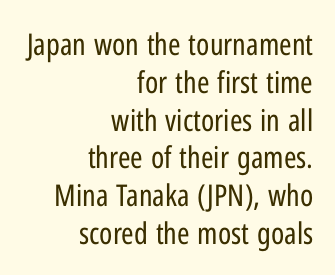
Q: Is the text bold? A: No.
Q: Is the text italic (slanted)? A: No, it is upright.
Q: Is the typeface a serif or a sans-serif typeface? A: Sans-serif.
Q: Is the text underlined? A: No.
Q: How is the paragraph aligned? A: Right-aligned.
Q: Is the spacing between letters normal or unusually wide? A: Normal.
Q: Is the spacing between lines tight, normal or loose? A: Normal.
Q: Width (condensed, normal, or wide)? A: Condensed.
Q: Stroke contrast? A: Low.
Q: x-height? A: Medium.
Q: Monospaced? A: No.
